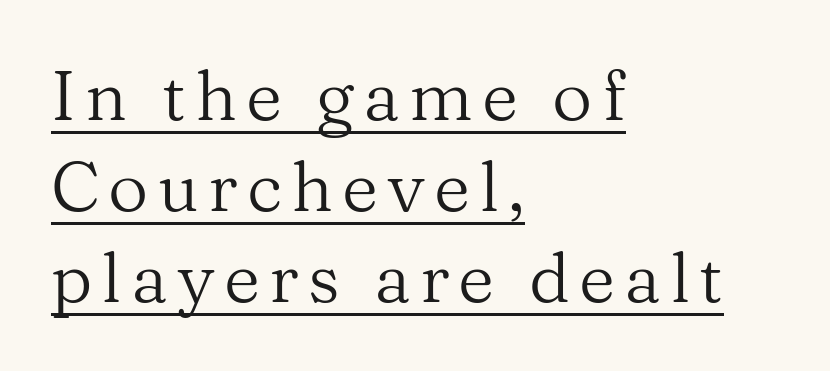
The image shows 70 px regular-weight serif type, upright; set left-aligned, normal line spacing (1.3x), underlined; medium stroke contrast and a medium x-height.
